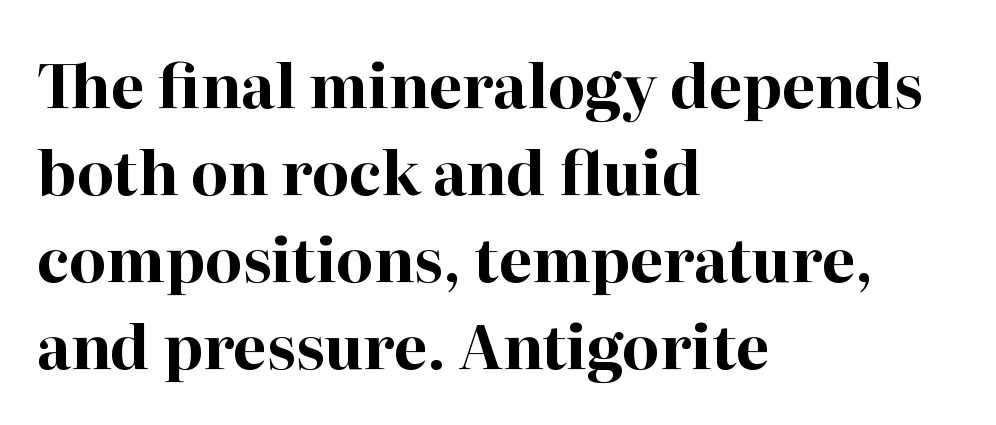
The typeface chosen for these lines features serifs. As a designer I'd log this as weight 700, bold. Spacing verdict: proportional, widths tailored to each character. Vertically, the passage feels balanced, rows spaced as you'd expect. The letters stand upright; this is a roman face.
